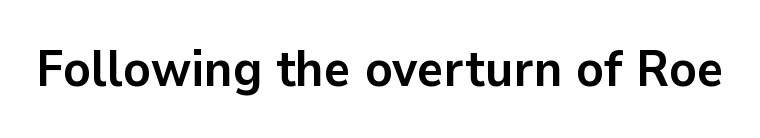
Q: Is the text bold? A: Yes.
Q: Is the text italic (slanted)? A: No, it is upright.
Q: Is the typeface a serif or a sans-serif typeface? A: Sans-serif.
Q: Is the text underlined? A: No.
Q: Is the spacing between letters normal or unusually wide? A: Normal.
Q: Width (condensed, normal, or wide)? A: Normal.
Q: Stroke contrast? A: Low.
Q: x-height? A: Medium.
Q: Monospaced? A: No.
